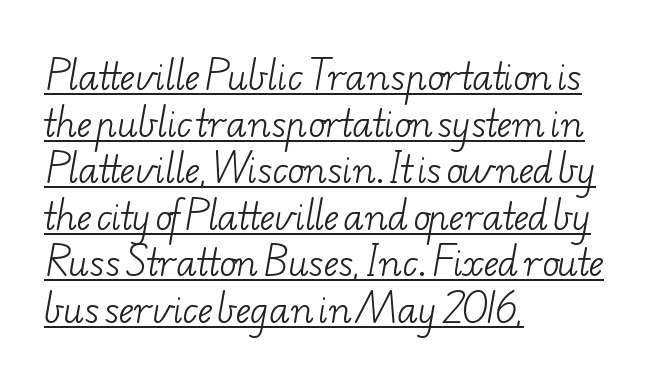
{"serif": "yes", "bold": "no", "weight": "light", "width": "wide", "stroke_contrast": "low", "x_height": "small", "monospaced": "no", "underline": "yes", "align": "left", "line_spacing": "normal", "line_spacing_ratio": 1.33, "letter_spacing": "normal", "letter_spacing_em": 0.0, "glyph_px": 35}
